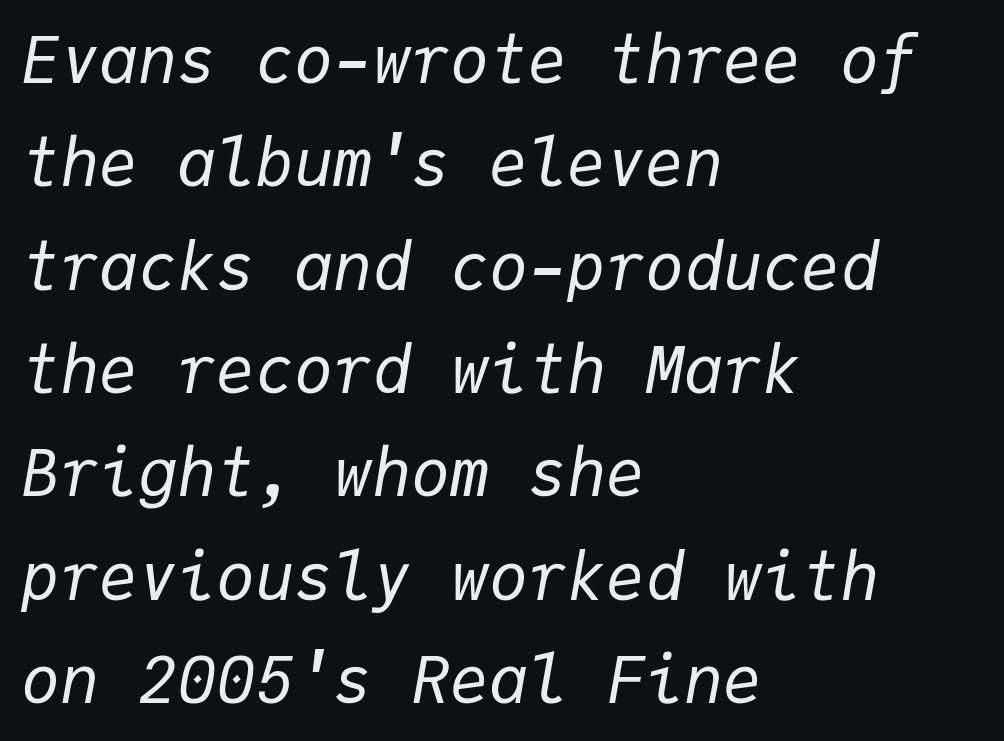
The image shows 65 px regular-weight type, italic (leaning right), monospaced; set left-aligned, normal line spacing (1.59x), normal letter spacing, not underlined; low stroke contrast and a medium x-height.
